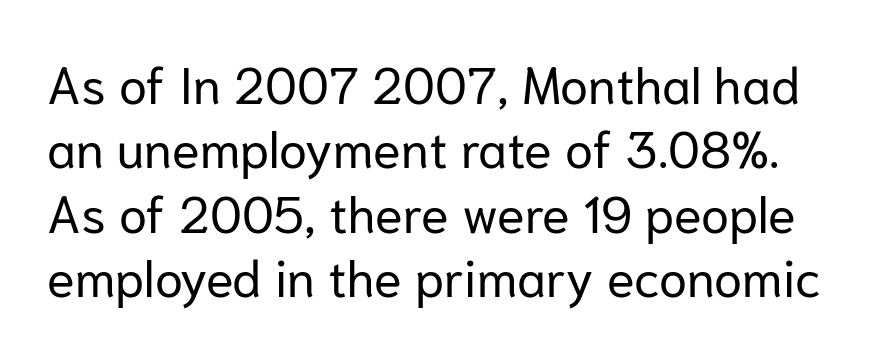
Q: Is the text bold? A: No.
Q: Is the text italic (slanted)? A: No, it is upright.
Q: Is the typeface a serif or a sans-serif typeface? A: Sans-serif.
Q: Is the text underlined? A: No.
Q: Is the spacing between letters normal or unusually wide? A: Normal.
Q: Is the spacing between lines tight, normal or loose? A: Normal.
Q: Width (condensed, normal, or wide)? A: Normal.
Q: Stroke contrast? A: Low.
Q: x-height? A: Medium.
Q: Monospaced? A: No.
